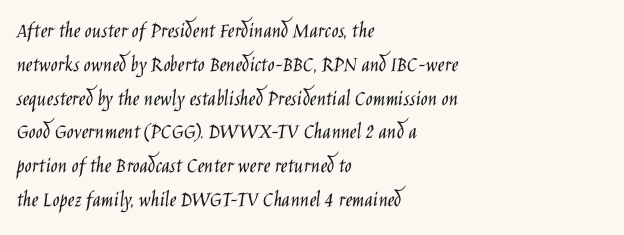
Just letters on the line, the space beneath them empty. Evenly set lines give the paragraph a standard silhouette. Heft: none added — not bold. Notice how the passage keeps a crisp vertical edge on the left only. No extra tracking has been applied to these lines.
